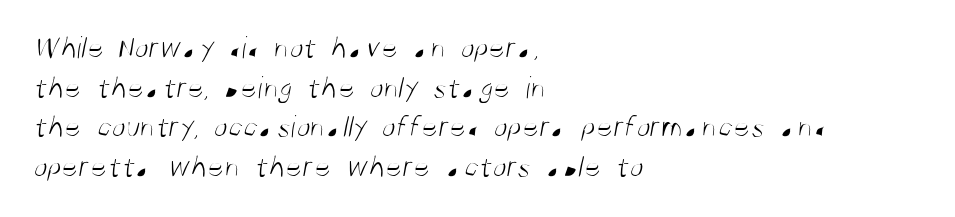
The rendering uses natural spacing where letterforms have individual widths. The lines are quadded left. Has an underline been added? It has not. No extra tracking has been applied to these lines. Compared with a typical body face, this is equally light or lighter still. This sample uses a sans-serif face.
